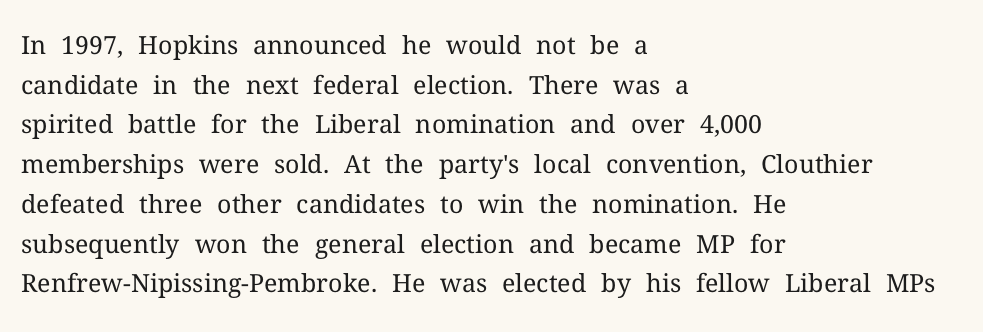
{"italic": "no", "bold": "no", "underline": "no", "align": "left", "line_spacing": "normal", "line_spacing_ratio": 1.59, "letter_spacing": "normal", "letter_spacing_em": 0.0, "glyph_px": 25}
